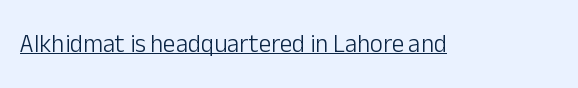
{"italic": "no", "bold": "no", "underline": "yes", "letter_spacing": "normal", "letter_spacing_em": 0.0, "glyph_px": 25}
